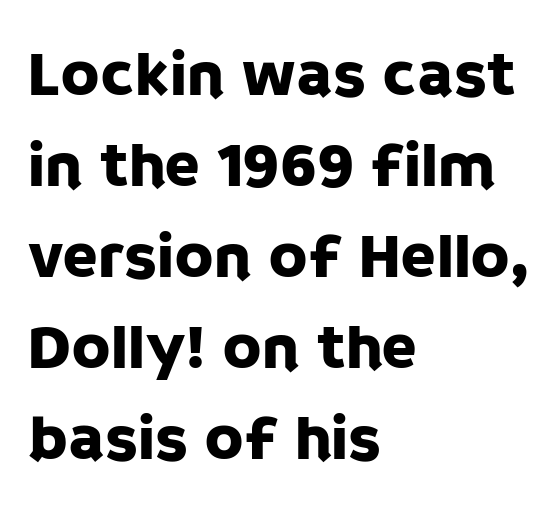
{"serif": "no", "italic": "no", "width": "normal", "stroke_contrast": "low", "x_height": "large", "monospaced": "no", "underline": "no", "align": "left", "line_spacing": "normal", "line_spacing_ratio": 1.4, "letter_spacing": "normal", "letter_spacing_em": 0.0, "glyph_px": 65}
